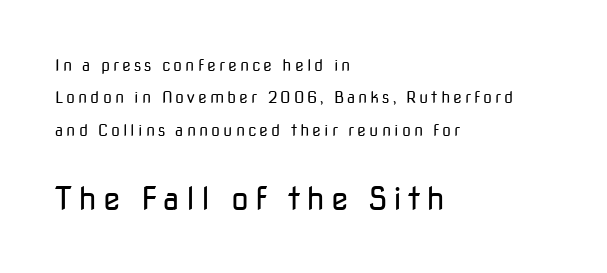
Q: Is the text bold? A: No.
Q: Is the text italic (slanted)? A: No, it is upright.
Q: Is the typeface a serif or a sans-serif typeface? A: Sans-serif.
Q: Is the text underlined? A: No.
Q: How is the paragraph aligned? A: Left-aligned.
Q: Is the spacing between lines tight, normal or loose? A: Loose.
Q: Which block of text is set in a larger size, the first (top) or the second (bottom)? A: The second (bottom) one.
Q: Width (condensed, normal, or wide)? A: Normal.
Q: Stroke contrast? A: Low.
Q: x-height? A: Medium.
Q: Monospaced? A: No.
